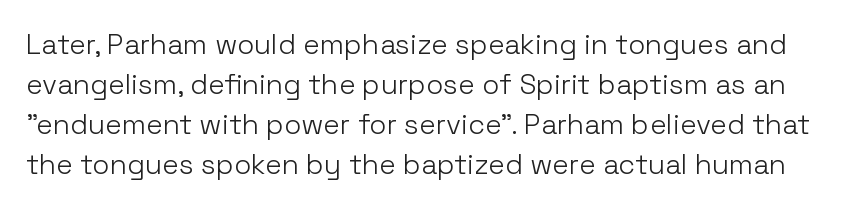
{"serif": "no", "italic": "no", "bold": "no", "weight": "light", "width": "normal", "stroke_contrast": "low", "x_height": "medium", "monospaced": "no", "underline": "no", "line_spacing": "normal", "line_spacing_ratio": 1.43, "letter_spacing": "normal", "letter_spacing_em": 0.0, "glyph_px": 28}
